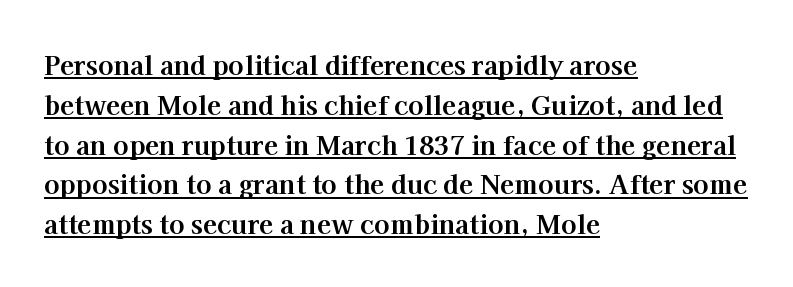
The image shows 26 px bold type, upright; set left-aligned, normal line spacing (1.53x), normal letter spacing, underlined.
